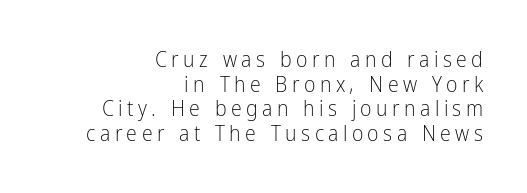
This sample trades vertical openness for compactness between lines. The letters look calm and open, with moderate or lighter stems. Letter spacing: wide. Unlike italic type, these characters show no tilt at all. Line endings align vertically; line beginnings do not.
